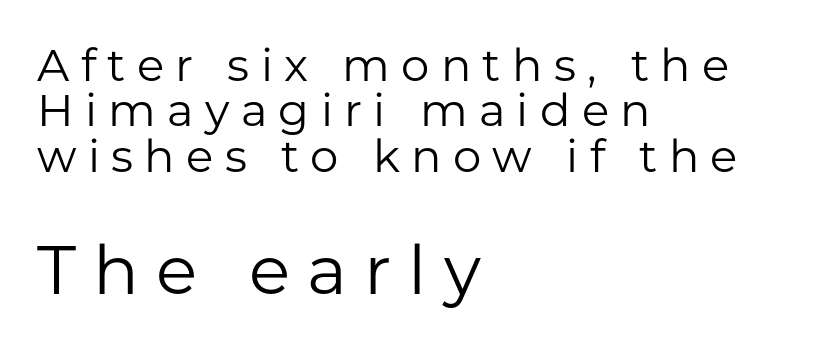
The image shows 68 px regular-weight sans-serif type, upright; set left-aligned, tight line spacing (1.01x), unusually wide letter spacing (+0.25 em), not underlined; the second (bottom) block is 1.51x larger; low stroke contrast and a medium x-height.
